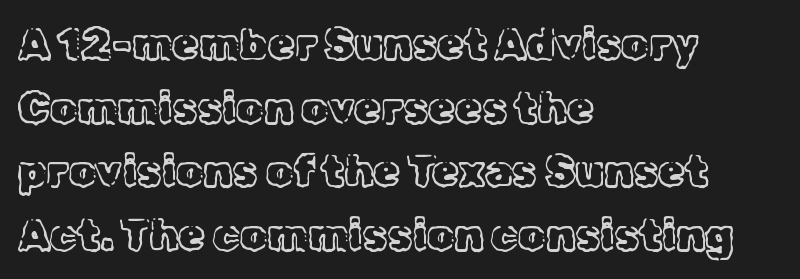
Q: Is the text bold? A: No.
Q: Is the text italic (slanted)? A: No, it is upright.
Q: Is the typeface a serif or a sans-serif typeface? A: Serif.
Q: Is the text underlined? A: No.
Q: How is the paragraph aligned? A: Left-aligned.
Q: Is the spacing between letters normal or unusually wide? A: Normal.
Q: Is the spacing between lines tight, normal or loose? A: Normal.
Q: Width (condensed, normal, or wide)? A: Normal.
Q: x-height? A: Medium.
Q: Monospaced? A: No.
